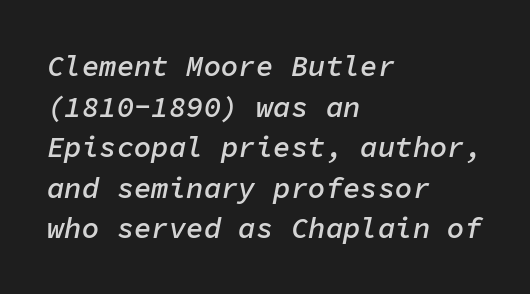
The image shows 29 px semibold type, italic (leaning right), monospaced; set left-aligned, normal line spacing (1.4x), normal letter spacing, not underlined; low stroke contrast and a medium x-height.
